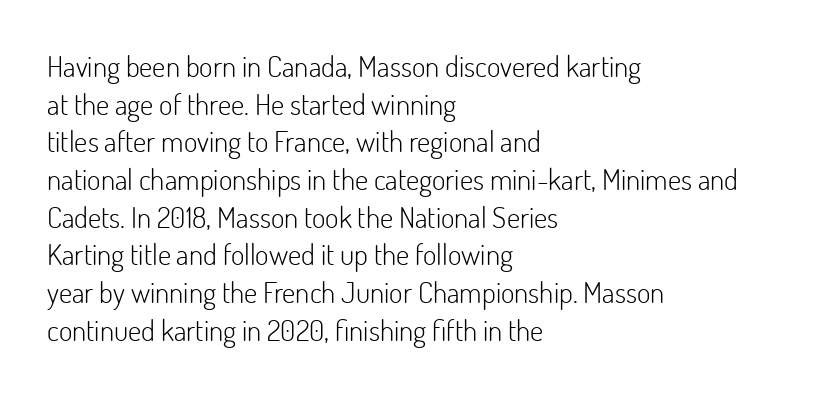
The image shows 29 px light sans-serif type, upright; set left-aligned, normal line spacing (1.3x), normal letter spacing, not underlined; low stroke contrast and a small x-height.
